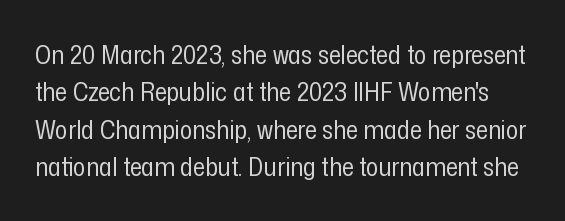
Q: Is the text bold? A: No.
Q: Is the text italic (slanted)? A: No, it is upright.
Q: Is the text underlined? A: No.
Q: Is the spacing between letters normal or unusually wide? A: Normal.
Q: Is the spacing between lines tight, normal or loose? A: Normal.
